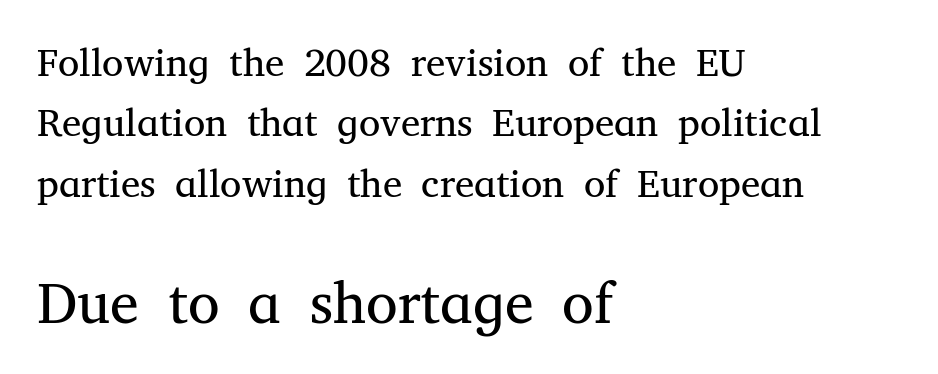
The image shows 58 px regular-weight serif type, upright; set left-aligned, normal line spacing (1.55x), normal letter spacing, not underlined; the second (bottom) block is 1.49x larger; medium stroke contrast and a medium x-height.
